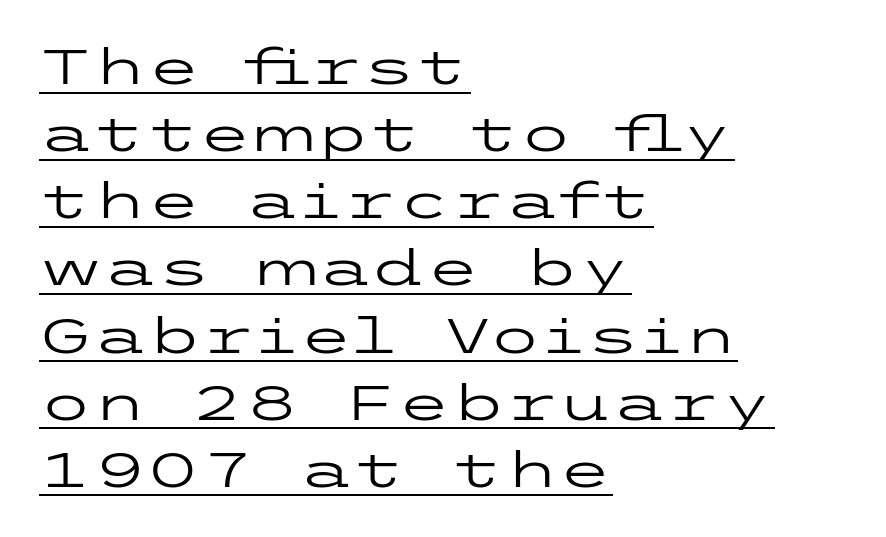
The image shows 49 px regular-weight, wide sans-serif type, upright; set left-aligned, normal line spacing (1.37x), normal letter spacing, underlined; low stroke contrast and a medium x-height.
